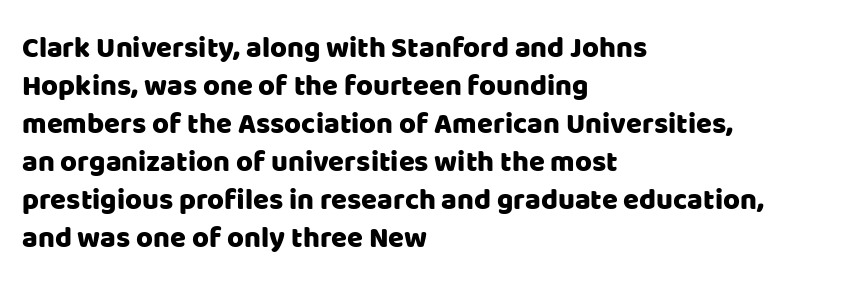
{"serif": "no", "italic": "no", "width": "normal", "stroke_contrast": "low", "x_height": "large", "monospaced": "no", "underline": "no", "align": "left", "line_spacing": "normal", "line_spacing_ratio": 1.31, "letter_spacing": "normal", "letter_spacing_em": 0.0, "glyph_px": 29}
